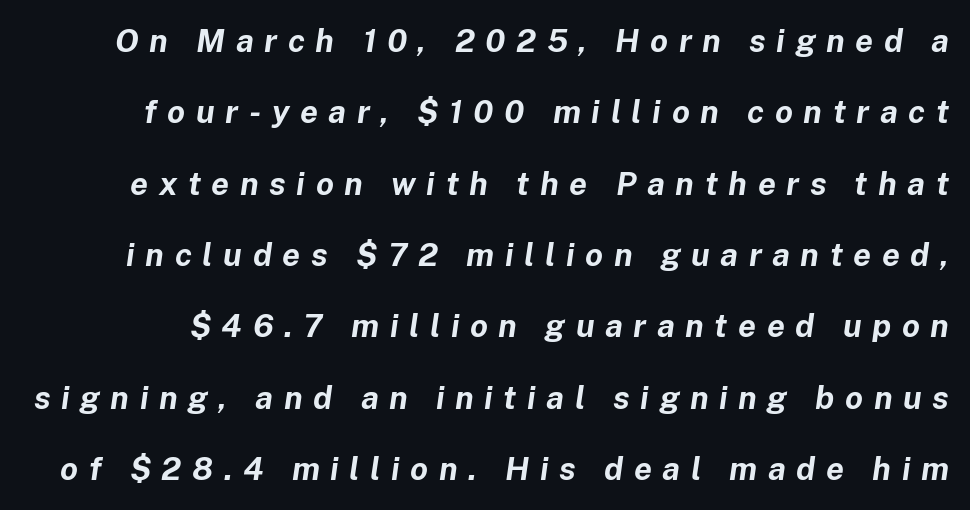
Nobody drew a line under any word here. The passage shown is emphatically bold. The glyphs look as if they've been sheared to an angle. A typesetter would call this proportional, since set widths differ per character. Inter-character spacing is expanded well beyond the font's built-in metrics. A typesetter would call this leading open, well beyond the default.
